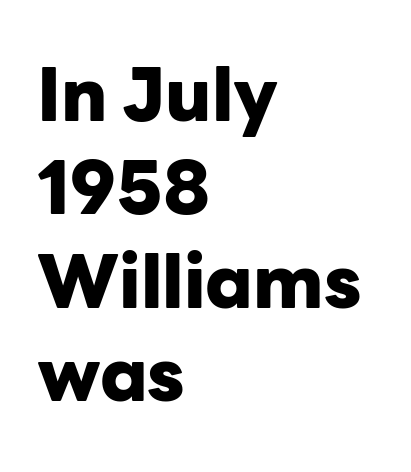
The image shows 73 px heavy sans-serif type, upright; set left-aligned, normal line spacing (1.28x), normal letter spacing, not underlined; low stroke contrast and a medium x-height.
